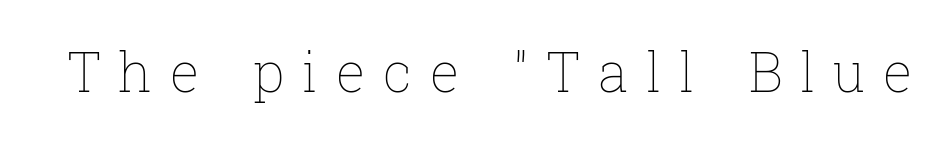
{"italic": "no", "bold": "no", "weight": "thin", "width": "normal", "stroke_contrast": "low", "x_height": "medium", "monospaced": "no", "underline": "no", "letter_spacing": "wide", "letter_spacing_em": 0.32, "glyph_px": 55}
